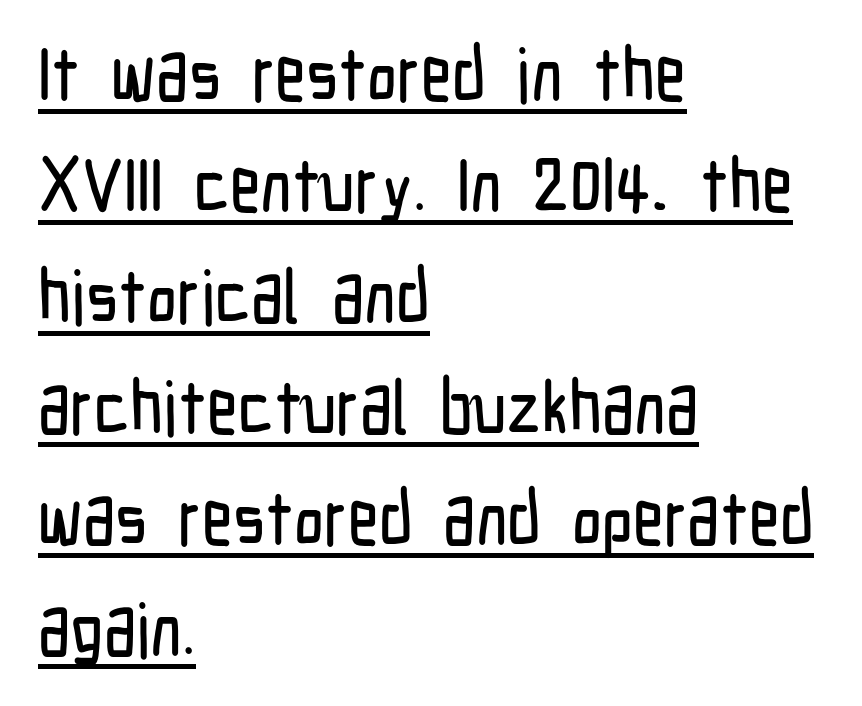
Tall strokes in this sample are plumb rather than angled. Leading: standard. This sample is left-justified, so line endings fall wherever the words run out. Note the varied advance widths — an 'i' is clearly narrower than an 'm'.
